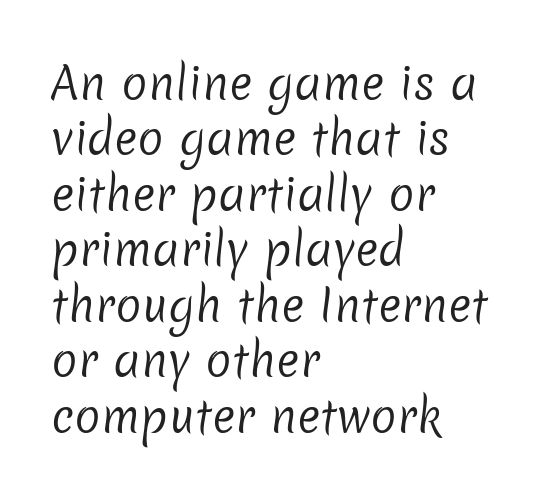
Q: Is the text bold? A: No.
Q: Is the typeface a serif or a sans-serif typeface? A: Sans-serif.
Q: Is the text underlined? A: No.
Q: How is the paragraph aligned? A: Left-aligned.
Q: Is the spacing between letters normal or unusually wide? A: Normal.
Q: Is the spacing between lines tight, normal or loose? A: Normal.
Q: Width (condensed, normal, or wide)? A: Normal.
Q: Stroke contrast? A: Low.
Q: x-height? A: Medium.
Q: Monospaced? A: No.
